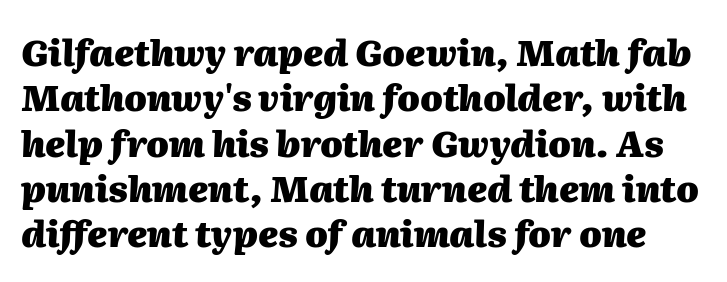
Q: Is the text bold? A: Yes.
Q: Is the text italic (slanted)? A: Yes, it leans right by about 2 degrees.
Q: Is the text underlined? A: No.
Q: Is the spacing between letters normal or unusually wide? A: Normal.
Q: Is the spacing between lines tight, normal or loose? A: Normal.
Q: Width (condensed, normal, or wide)? A: Normal.
Q: Stroke contrast? A: Medium.
Q: x-height? A: Medium.
Q: Monospaced? A: No.
